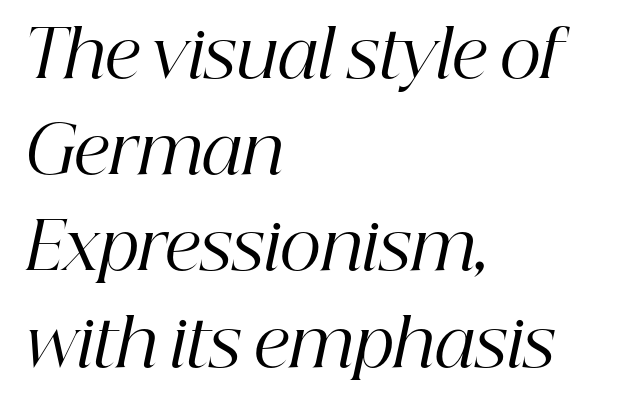
The image shows 65 px regular-weight serif type, italic (leaning right); set left-aligned, normal line spacing (1.48x), normal letter spacing, not underlined; high stroke contrast and a medium x-height.
